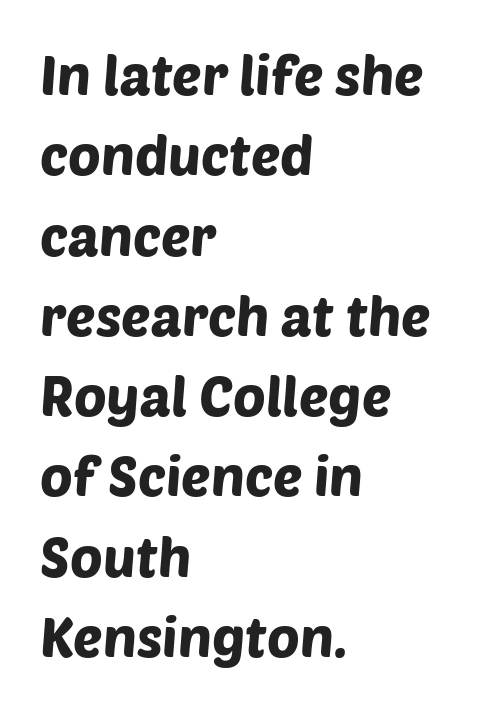
{"serif": "no", "width": "normal", "stroke_contrast": "low", "x_height": "large", "monospaced": "no", "underline": "no", "align": "left", "line_spacing": "normal", "line_spacing_ratio": 1.46, "letter_spacing": "normal", "letter_spacing_em": 0.0, "glyph_px": 55}
